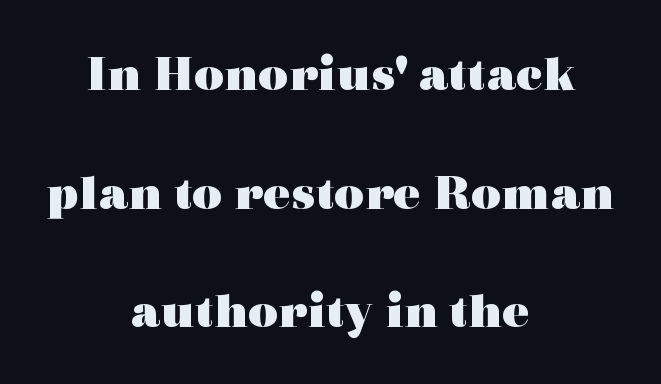
The image shows 52 px heavy, wide serif type, upright; set centered, loose line spacing (2.28x), normal letter spacing, not underlined; a medium x-height.
